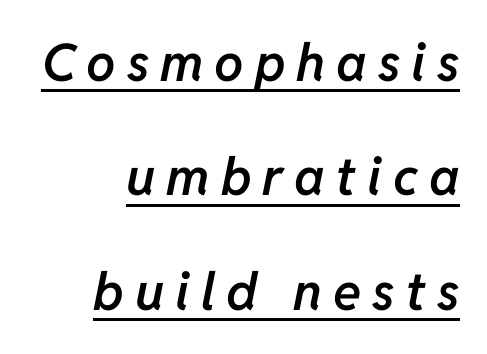
Q: Is the text bold? A: Semi-bold.
Q: Is the text italic (slanted)? A: Yes, it leans right by about 11 degrees.
Q: Is the text underlined? A: Yes.
Q: How is the paragraph aligned? A: Right-aligned.
Q: Is the spacing between letters normal or unusually wide? A: Unusually wide.
Q: Is the spacing between lines tight, normal or loose? A: Loose.
Q: Width (condensed, normal, or wide)? A: Normal.
Q: Stroke contrast? A: Low.
Q: x-height? A: Medium.
Q: Monospaced? A: No.
